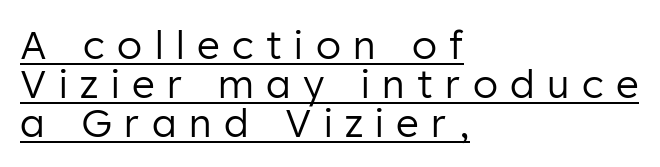
{"serif": "no", "italic": "no", "bold": "no", "weight": "regular", "width": "normal", "stroke_contrast": "low", "x_height": "medium", "monospaced": "no", "underline": "yes", "align": "left", "line_spacing": "tight", "line_spacing_ratio": 1.0, "letter_spacing": "wide", "letter_spacing_em": 0.32, "glyph_px": 39}
